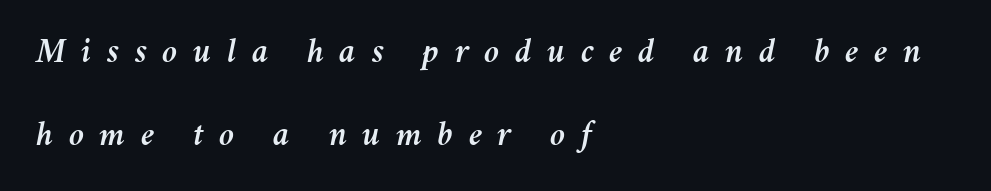
The image shows 35 px text type, italic (leaning right); set left-aligned, loose line spacing (2.36x), unusually wide letter spacing (+0.44 em), not underlined; medium stroke contrast and a medium x-height.
